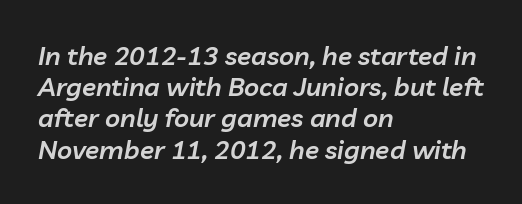
{"italic": "yes", "lean": "right", "slant_degrees": 10, "bold": "semi", "underline": "no", "align": "left", "line_spacing_ratio": 1.2, "letter_spacing": "normal", "letter_spacing_em": 0.0, "glyph_px": 26}
